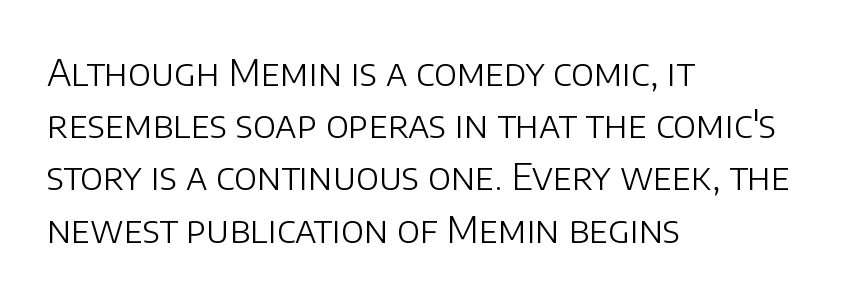
Observe the absence of serifs on each vertical stroke in this sample. Spacing between characters is what you'd get straight out of the box. Does the copy run flush right? No — it runs flush left. Plain, unruled lines of type.
